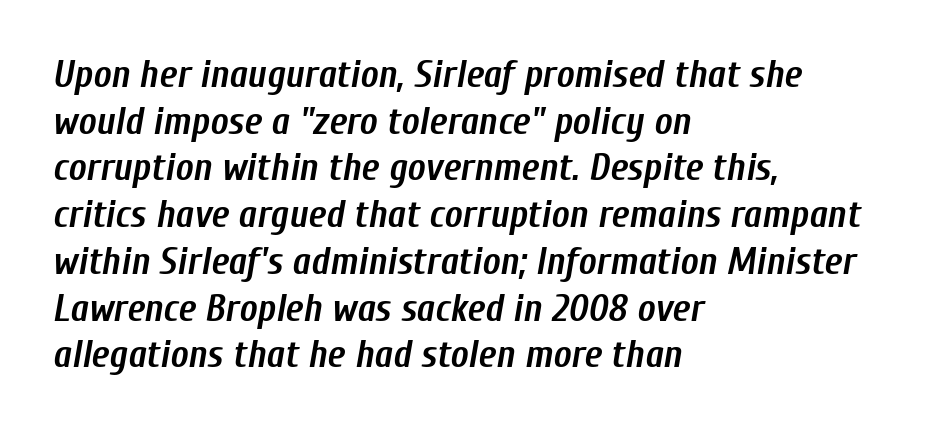
{"italic": "yes", "lean": "right", "slant_degrees": 10, "bold": "yes", "weight": "semibold", "width": "condensed", "stroke_contrast": "low", "x_height": "medium", "monospaced": "no", "underline": "no", "align": "left", "line_spacing_ratio": 1.23, "letter_spacing": "normal", "letter_spacing_em": 0.0, "glyph_px": 38}
